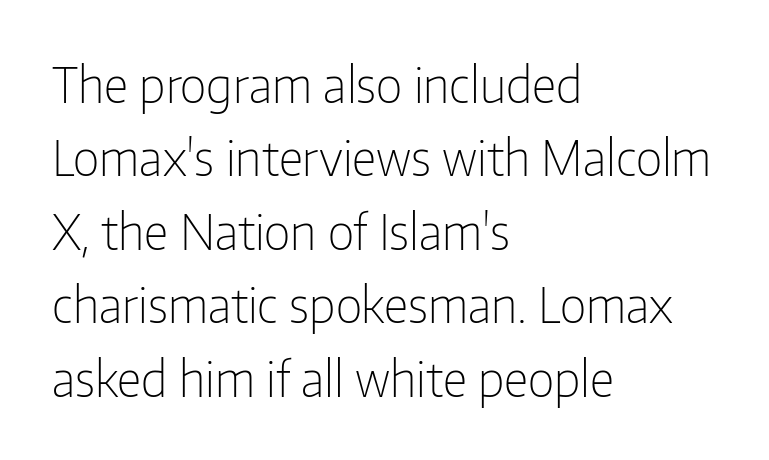
Left-aligned paragraph, ragged on the right. Clear beneath every line of the passage. The type is set solid horizontally, with unmodified tracking. The space between consecutive lines is moderate. It's the straight-up-and-down kind of type.
